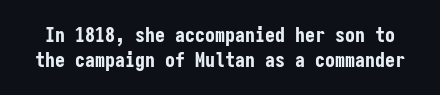
The image shows 20 px bold type, upright; set normal line spacing (1.25x), normal letter spacing, not underlined.
